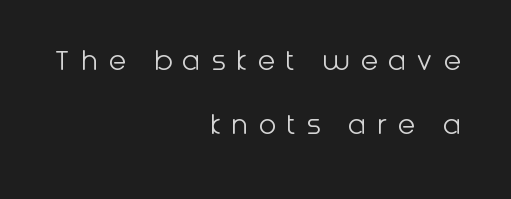
The image shows 33 px light sans-serif type, upright; set right-aligned, loose line spacing (1.95x), unusually wide letter spacing (+0.3 em), not underlined; low stroke contrast and a medium x-height.
